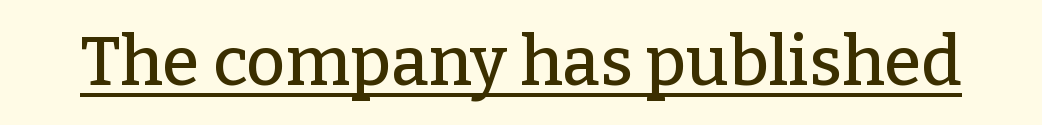
Q: Is the text italic (slanted)? A: No, it is upright.
Q: Is the typeface a serif or a sans-serif typeface? A: Serif.
Q: Is the text underlined? A: Yes.
Q: Is the spacing between letters normal or unusually wide? A: Normal.
Q: Width (condensed, normal, or wide)? A: Normal.
Q: Stroke contrast? A: Low.
Q: x-height? A: Medium.
Q: Monospaced? A: No.
